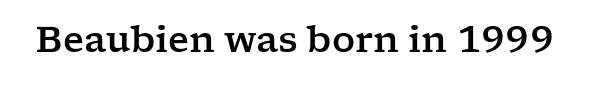
Q: Is the text italic (slanted)? A: No, it is upright.
Q: Is the typeface a serif or a sans-serif typeface? A: Serif.
Q: Is the text underlined? A: No.
Q: Is the spacing between letters normal or unusually wide? A: Normal.
Q: Width (condensed, normal, or wide)? A: Wide.
Q: Stroke contrast? A: Low.
Q: x-height? A: Medium.
Q: Monospaced? A: No.
